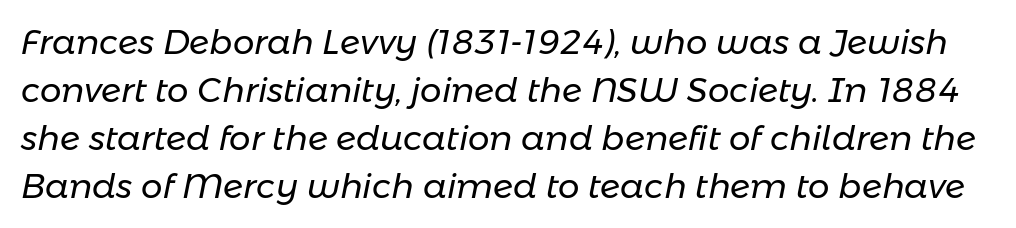
Q: Is the text bold? A: No.
Q: Is the text italic (slanted)? A: Yes, it leans right by about 11 degrees.
Q: Is the text underlined? A: No.
Q: Is the spacing between letters normal or unusually wide? A: Normal.
Q: Is the spacing between lines tight, normal or loose? A: Normal.
Q: Width (condensed, normal, or wide)? A: Normal.
Q: Stroke contrast? A: Low.
Q: x-height? A: Medium.
Q: Monospaced? A: No.
